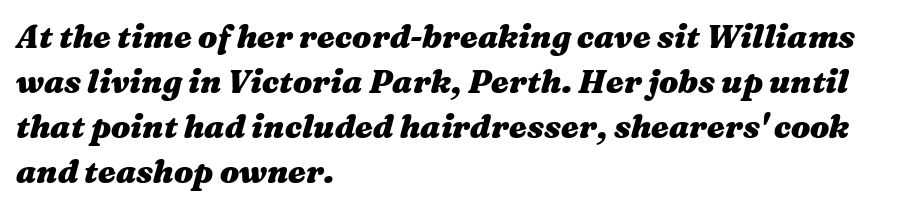
{"italic": "yes", "lean": "right", "slant_degrees": 16, "bold": "yes", "weight": "heavy", "width": "wide", "stroke_contrast": "medium", "x_height": "medium", "monospaced": "no", "underline": "no", "align": "left", "line_spacing": "normal", "line_spacing_ratio": 1.41, "letter_spacing": "normal", "letter_spacing_em": 0.0, "glyph_px": 32}
